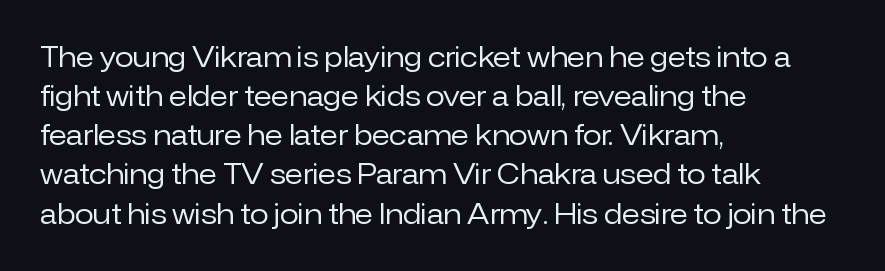
{"italic": "no", "bold": "no", "underline": "no", "align": "left", "line_spacing": "normal", "line_spacing_ratio": 1.45, "letter_spacing": "normal", "letter_spacing_em": 0.0, "glyph_px": 27}
